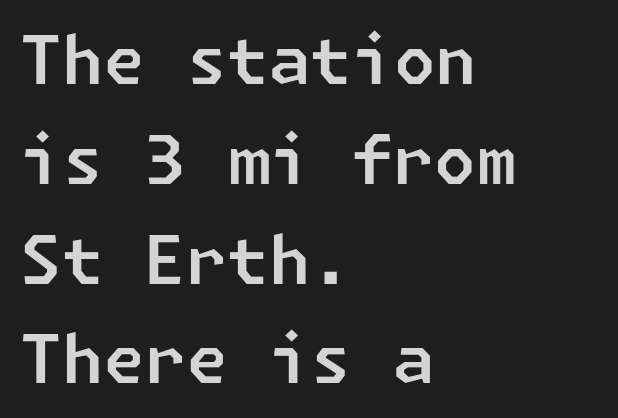
The image shows 67 px sans-serif type; set left-aligned, normal line spacing (1.49x), normal letter spacing, not underlined; low stroke contrast and a medium x-height.
